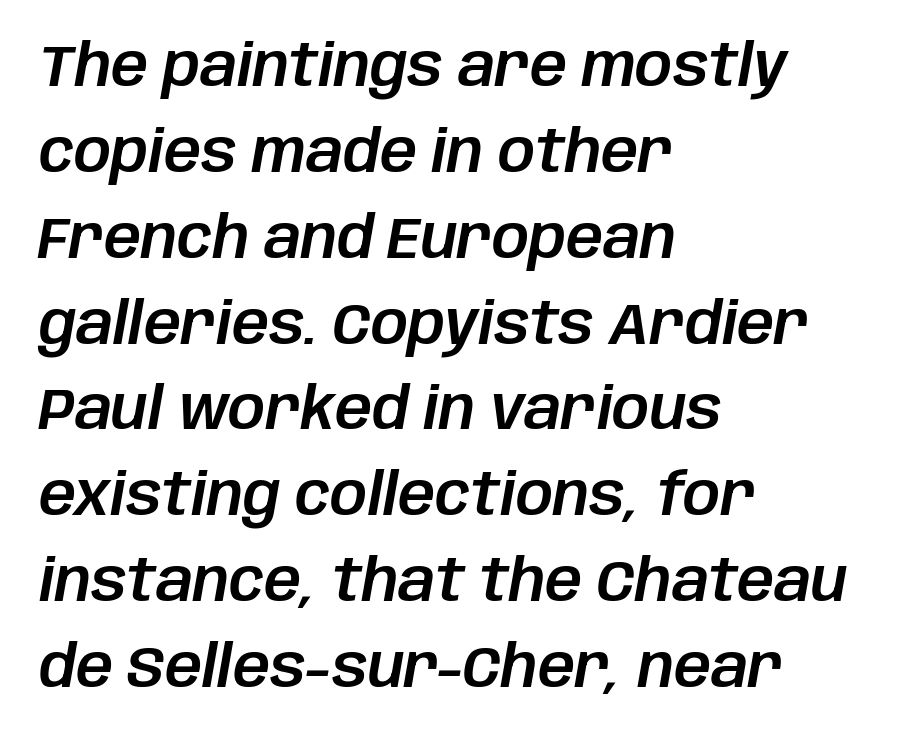
The image shows 58 px text type, italic (leaning right); set left-aligned, normal line spacing (1.48x), normal letter spacing, not underlined; low stroke contrast and a large x-height.
